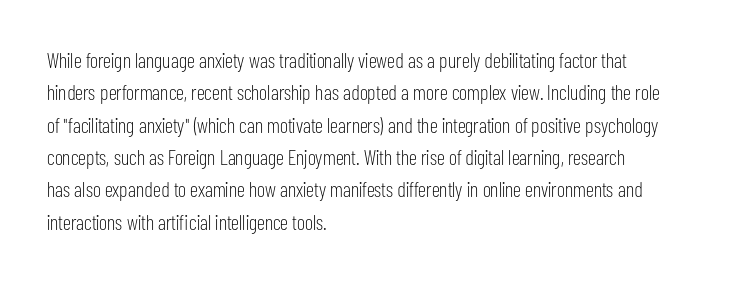
{"italic": "no", "bold": "no", "underline": "no", "align": "left", "line_spacing": "normal", "line_spacing_ratio": 1.54, "letter_spacing": "normal", "letter_spacing_em": 0.0, "glyph_px": 21}
